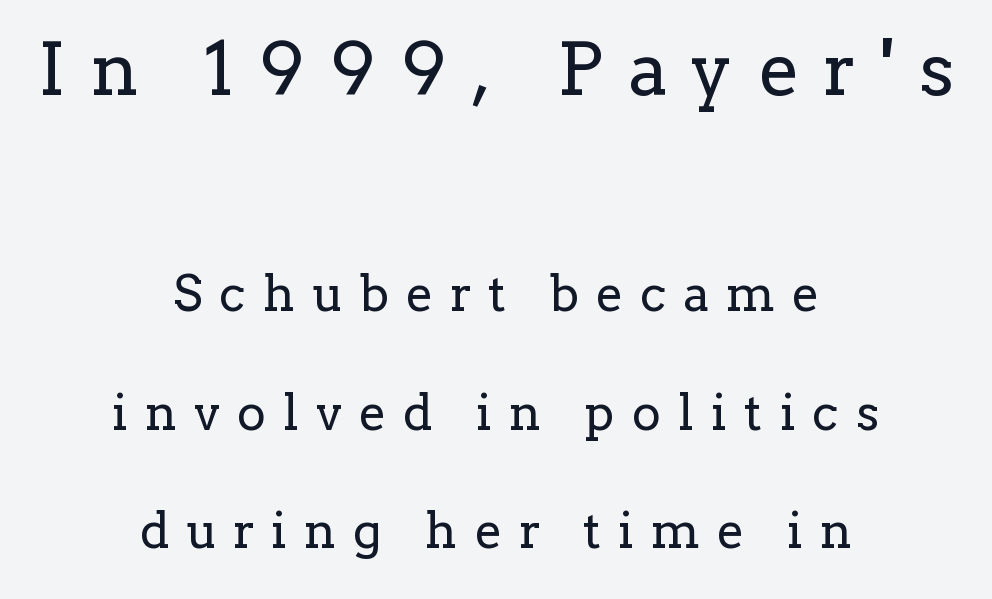
{"serif": "yes", "italic": "no", "bold": "no", "weight": "regular", "width": "normal", "stroke_contrast": "low", "x_height": "medium", "monospaced": "no", "underline": "no", "align": "center", "line_spacing": "loose", "line_spacing_ratio": 2.42, "letter_spacing": "wide", "letter_spacing_em": 0.35, "larger_block": "first", "size_ratio": 1.49, "glyph_px": 73}
